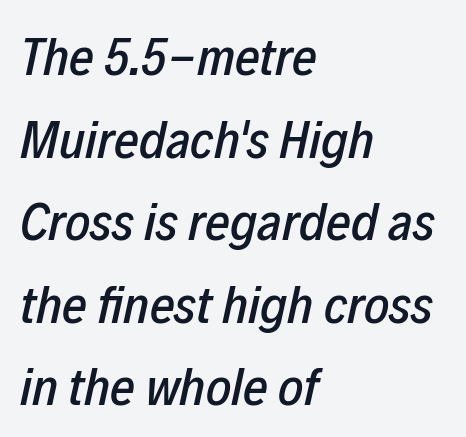
{"italic": "yes", "lean": "right", "slant_degrees": 12, "width": "condensed", "stroke_contrast": "low", "x_height": "medium", "monospaced": "no", "underline": "no", "align": "left", "line_spacing": "normal", "line_spacing_ratio": 1.53, "letter_spacing": "normal", "letter_spacing_em": 0.0, "glyph_px": 54}
